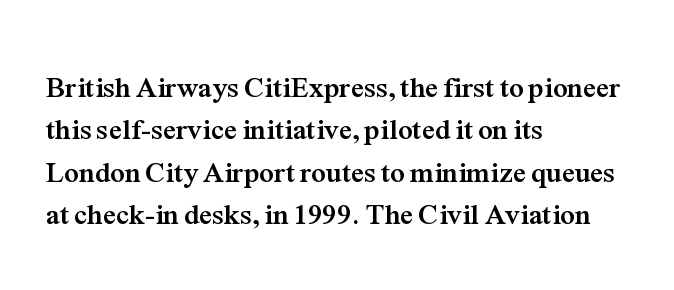
The image shows 29 px semibold serif type, upright; set left-aligned, normal line spacing (1.46x), normal letter spacing, not underlined; medium stroke contrast and a medium x-height.
